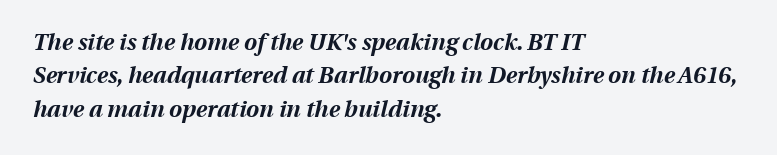
The image shows 23 px bold type, italic (leaning right); set left-aligned, normal line spacing (1.45x), normal letter spacing, not underlined.
